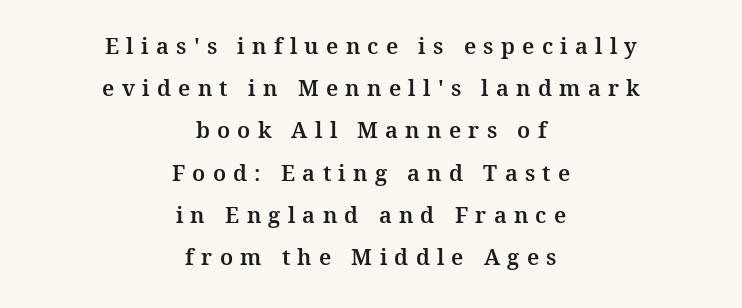
Q: Is the text italic (slanted)? A: No, it is upright.
Q: Is the text underlined? A: No.
Q: How is the paragraph aligned? A: Centered.
Q: Is the spacing between letters normal or unusually wide? A: Unusually wide.
Q: Is the spacing between lines tight, normal or loose? A: Loose.
